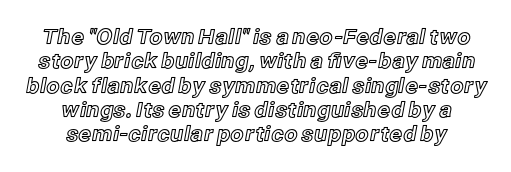
The letterforms sit shoulder to shoulder at normal distance. Descenders hang freely into open space. These lines stack symmetrically, like a column narrowing and widening about its center.
